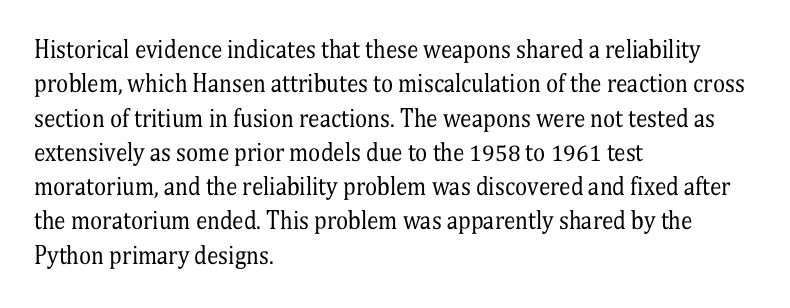
{"italic": "no", "bold": "no", "underline": "no", "align": "left", "line_spacing": "normal", "line_spacing_ratio": 1.49, "letter_spacing": "normal", "letter_spacing_em": 0.0, "glyph_px": 23}
